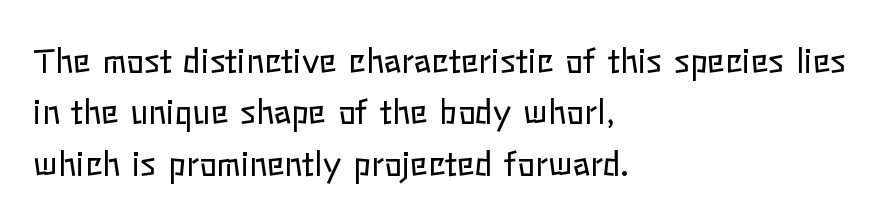
{"italic": "no", "bold": "no", "weight": "regular", "width": "normal", "stroke_contrast": "low", "x_height": "medium", "monospaced": "no", "underline": "no", "align": "left", "line_spacing": "normal", "line_spacing_ratio": 1.56, "letter_spacing": "normal", "letter_spacing_em": 0.0, "glyph_px": 33}
